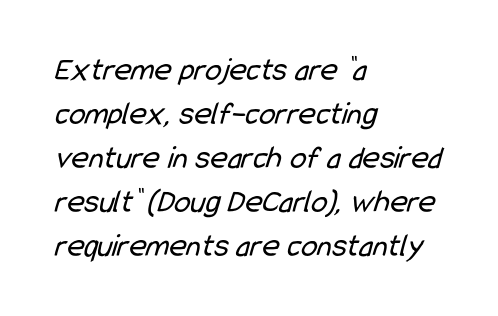
Q: Is the text bold? A: No.
Q: Is the typeface a serif or a sans-serif typeface? A: Sans-serif.
Q: Is the text underlined? A: No.
Q: How is the paragraph aligned? A: Left-aligned.
Q: Is the spacing between letters normal or unusually wide? A: Normal.
Q: Is the spacing between lines tight, normal or loose? A: Normal.
Q: Width (condensed, normal, or wide)? A: Condensed.
Q: Stroke contrast? A: Low.
Q: x-height? A: Medium.
Q: Monospaced? A: No.
